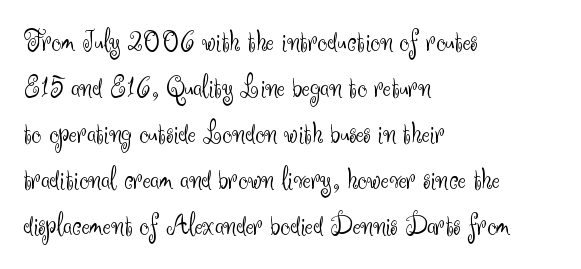
{"serif": "no", "italic": "no", "bold": "no", "weight": "light", "width": "normal", "stroke_contrast": "medium", "x_height": "small", "monospaced": "no", "underline": "no", "align": "left", "line_spacing": "normal", "line_spacing_ratio": 1.53, "letter_spacing": "normal", "letter_spacing_em": 0.0, "glyph_px": 30}
